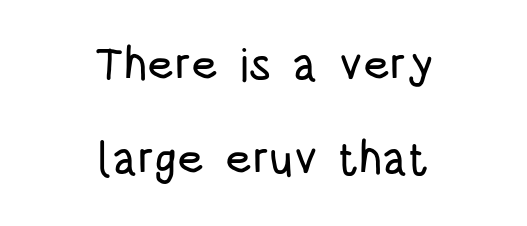
{"serif": "no", "italic": "no", "width": "condensed", "stroke_contrast": "low", "x_height": "large", "monospaced": "no", "underline": "no", "align": "center", "line_spacing": "loose", "line_spacing_ratio": 2.05, "letter_spacing": "normal", "letter_spacing_em": 0.0, "glyph_px": 46}
